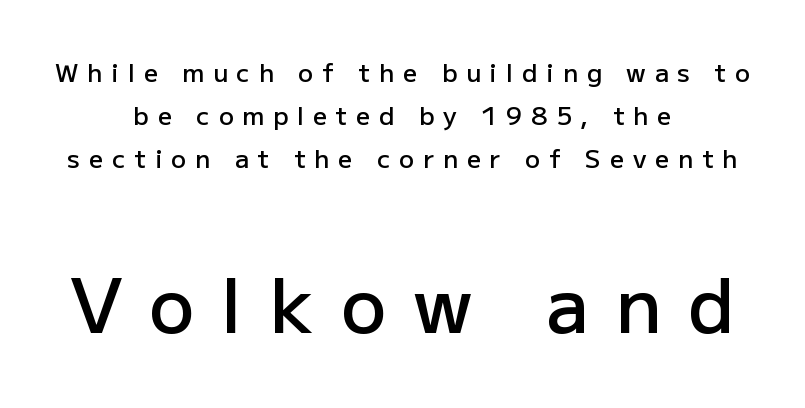
The image shows 76 px semibold sans-serif type, upright; set centered, line spacing 1.73x, unusually wide letter spacing (+0.35 em), not underlined; the second (bottom) block is 3.04x larger; low stroke contrast and a medium x-height.
